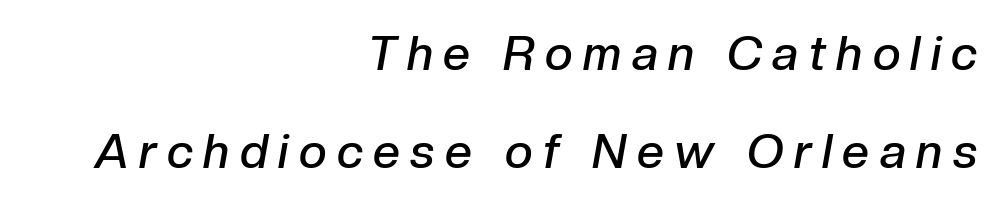
Looks like regular typesetting: each glyph gets only the width it needs. If you drew a ruler down the right edge, every line would touch it. The rendering inserts visible extra space after every character. Designer's note — italics engaged. This is the in-between weight designers call semibold or demi. Widely set lines give the paragraph a tall, airy silhouette.
